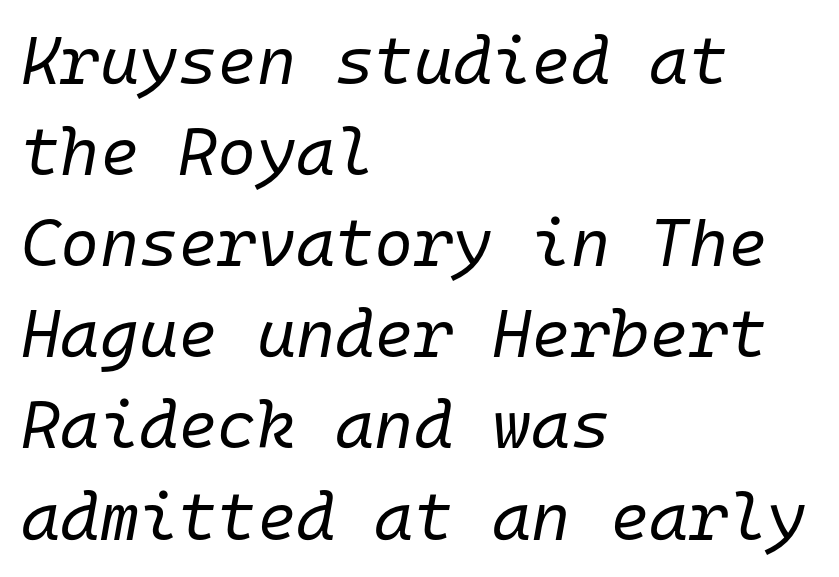
The image shows 67 px regular-weight type, italic (leaning right), monospaced; set left-aligned, normal line spacing (1.36x), normal letter spacing, not underlined; low stroke contrast and a medium x-height.
